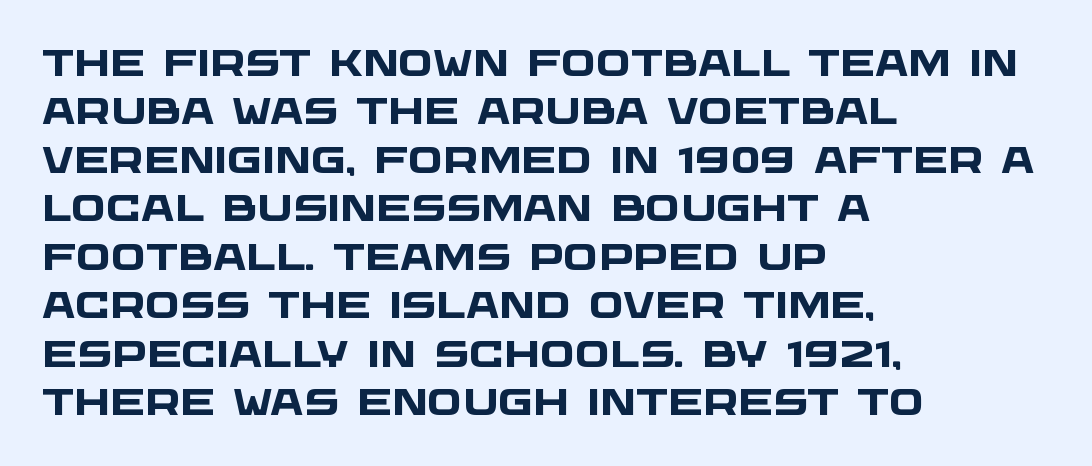
Q: Is the text bold? A: Yes.
Q: Is the typeface a serif or a sans-serif typeface? A: Sans-serif.
Q: Is the text underlined? A: No.
Q: How is the paragraph aligned? A: Left-aligned.
Q: Is the spacing between letters normal or unusually wide? A: Normal.
Q: Is the spacing between lines tight, normal or loose? A: Normal.
Q: Width (condensed, normal, or wide)? A: Wide.
Q: Stroke contrast? A: Low.
Q: x-height? A: Large.
Q: Monospaced? A: No.
